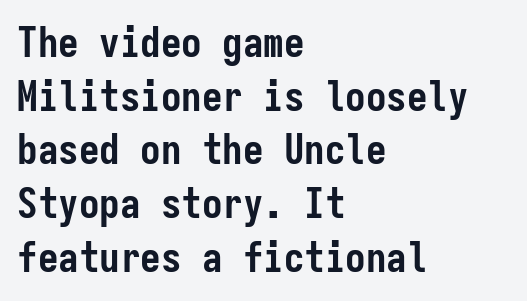
What's the leading like? Ordinary, nothing unusual. No extra tracking has been applied to these lines. A typesetter would call this monospace, since all characters share one set width. Strokes here are thick enough to call this a true bold. Glance below the letters and you will spot only blank space.
